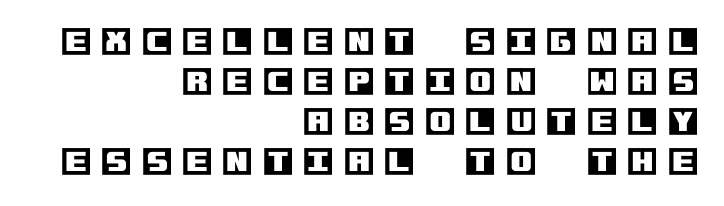
The image shows 31 px text type, upright; set right-aligned, normal line spacing (1.29x), unusually wide letter spacing (+0.33 em), not underlined; a large x-height.
